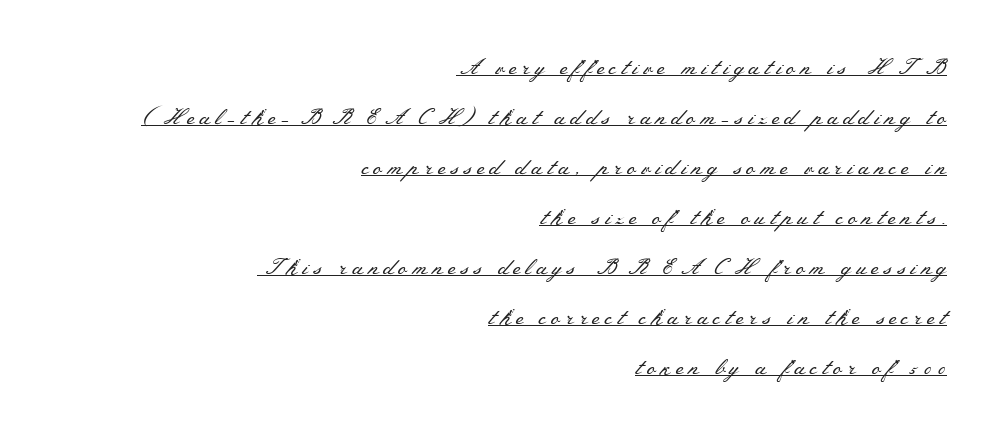
Q: Is the text bold? A: No.
Q: Is the text italic (slanted)? A: Yes.
Q: Is the text underlined? A: Yes.
Q: How is the paragraph aligned? A: Right-aligned.
Q: Is the spacing between letters normal or unusually wide? A: Unusually wide.
Q: Is the spacing between lines tight, normal or loose? A: Loose.
